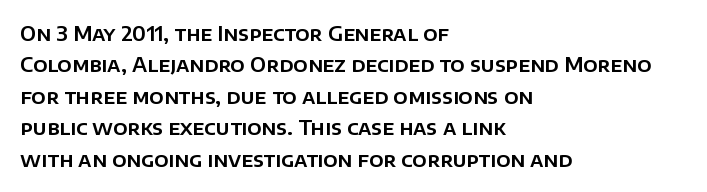
Q: Is the text italic (slanted)? A: No, it is upright.
Q: Is the text underlined? A: No.
Q: How is the paragraph aligned? A: Left-aligned.
Q: Is the spacing between letters normal or unusually wide? A: Normal.
Q: Is the spacing between lines tight, normal or loose? A: Normal.
